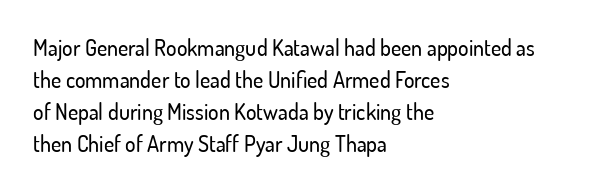
These lines were composed using upright roman letters. If you drew a ruler down the left edge, every line would touch it. In terms of leading, this rendering sits right in the middle. These lines keep a tight, regular rhythm from letter to letter. The glyphs are unaccompanied by any horizontal stroke below them.
